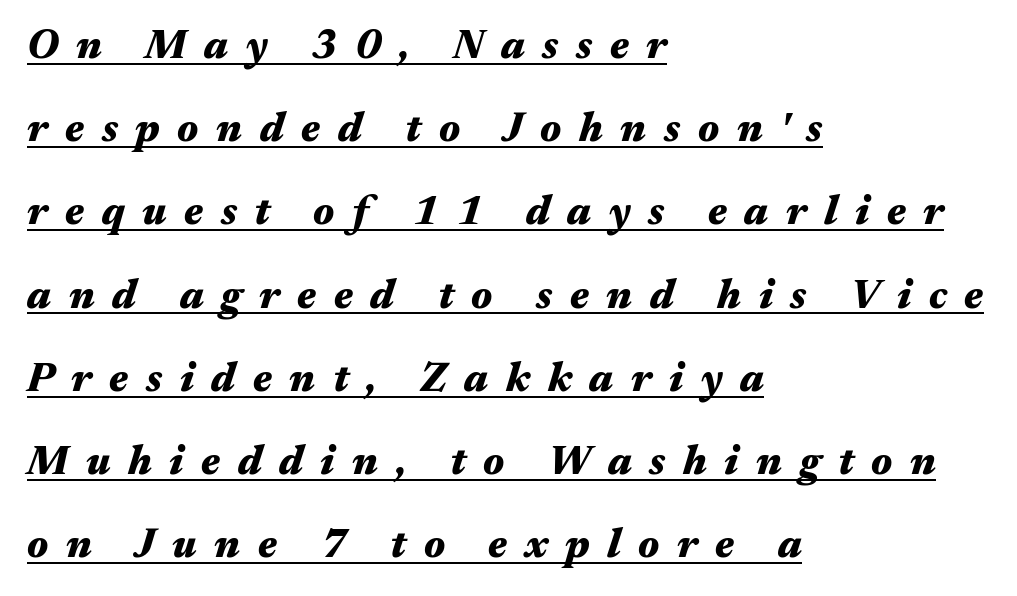
{"italic": "yes", "lean": "right", "slant_degrees": 17, "bold": "yes", "weight": "heavy", "width": "wide", "stroke_contrast": "medium", "x_height": "medium", "monospaced": "no", "underline": "yes", "align": "left", "line_spacing": "loose", "line_spacing_ratio": 2.03, "letter_spacing": "wide", "letter_spacing_em": 0.43, "glyph_px": 41}
